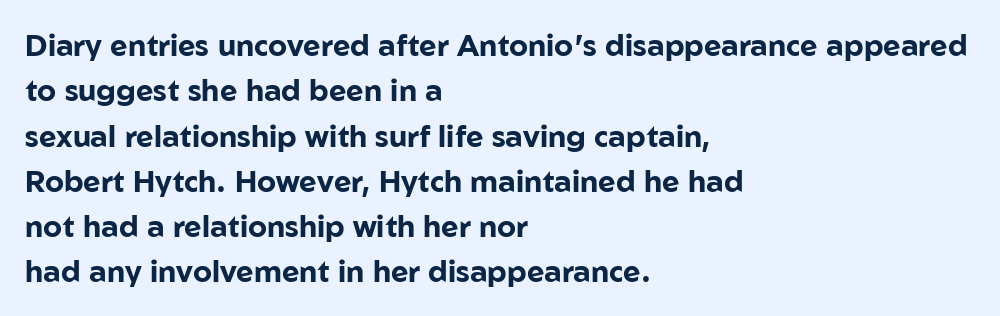
The image shows 30 px bold sans-serif type, upright; set left-aligned, normal line spacing (1.51x), normal letter spacing, not underlined; low stroke contrast and a medium x-height.
